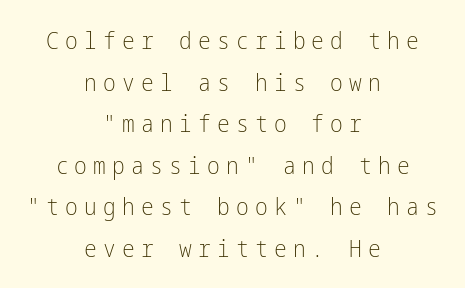
Both edges are ragged and mirror each other, which tells us the setting is centered. No word sits above an underline. Vertical strokes here are truly vertical. The passage shown is not bold in any degree. Caption: expanded tracking, letters set apart.
